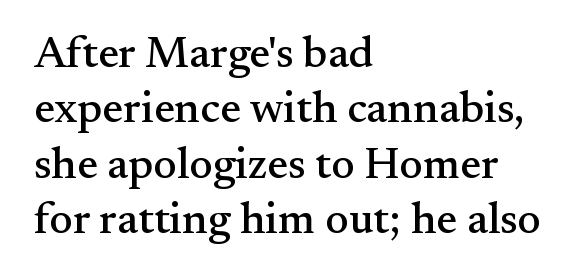
Horizontally, the lines are justified to the leading edge only. This sample has the flowing, uneven cadence of proportional lettering. The lettering holds an erect, upright posture throughout. Examine the stroke ends and you'll spot serifs. Interline gaps are of average width in this sample. Inter-character spacing is left at the font's built-in metrics.
